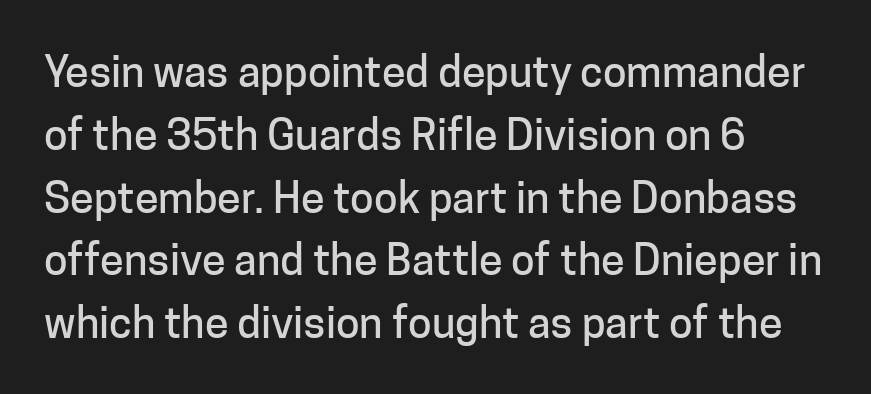
Just letters on the line, the space beneath them empty. Which margin do the lines hug? The left one — the right edge is uneven. A roman cut, with each character standing at attention. Character widths vary here, with narrow letters taking less room than wide ones.
